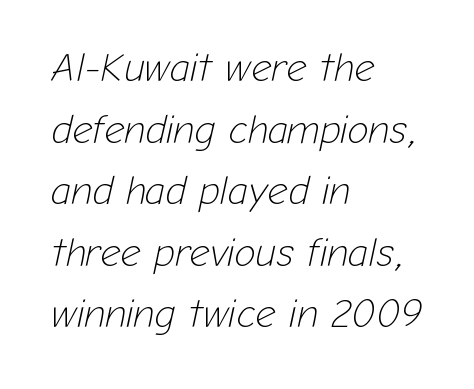
{"italic": "yes", "lean": "right", "slant_degrees": 12, "bold": "no", "weight": "light", "width": "normal", "stroke_contrast": "low", "x_height": "medium", "monospaced": "no", "underline": "no", "align": "left", "line_spacing": "normal", "line_spacing_ratio": 1.54, "letter_spacing": "normal", "letter_spacing_em": 0.0, "glyph_px": 40}
